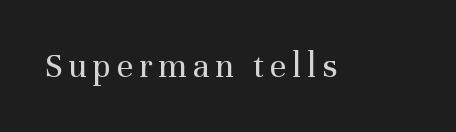
Is this a fixed-width face? No — the glyphs have proportional, varying widths. This sample uses an upright cut, with every glyph sitting square on the baseline. This sample uses a serif face. The zone under the glyphs is completely vacant. This reads as an unemphasized weight, regular at the heaviest.
